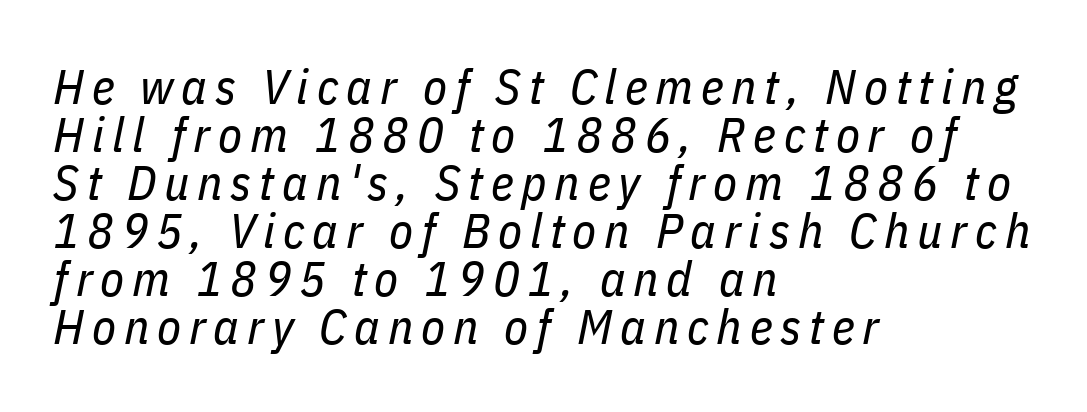
Q: Is the text bold? A: No.
Q: Is the text italic (slanted)? A: Yes, it leans right by about 11 degrees.
Q: Is the text underlined? A: No.
Q: How is the paragraph aligned? A: Left-aligned.
Q: Is the spacing between lines tight, normal or loose? A: Tight.
Q: Width (condensed, normal, or wide)? A: Condensed.
Q: Stroke contrast? A: Low.
Q: x-height? A: Medium.
Q: Monospaced? A: No.
